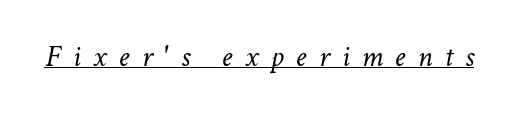
Q: Is the text bold? A: No.
Q: Is the text underlined? A: Yes.
Q: Is the spacing between letters normal or unusually wide? A: Unusually wide.
Q: Width (condensed, normal, or wide)? A: Normal.
Q: Stroke contrast? A: Low.
Q: x-height? A: Medium.
Q: Monospaced? A: No.
